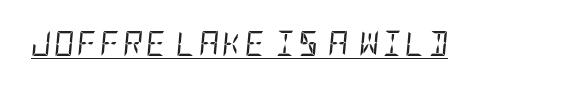
Q: Is the text bold? A: No.
Q: Is the text italic (slanted)? A: Yes, it leans right by about 5 degrees.
Q: Is the text underlined? A: Yes.
